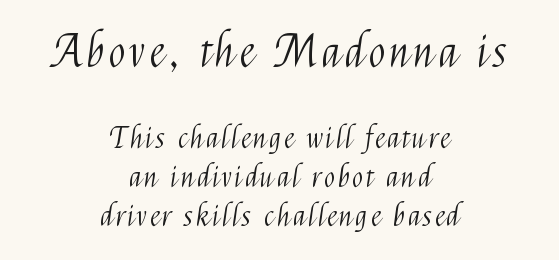
Larger block? The one above; the one below is distinctly smaller. The weight tops out at a normal text grade. Check where the strokes stop: nothing finishes them off — pure sans. Spacing verdict: proportional, widths tailored to each character. Descenders are the only things crossing below the line.
